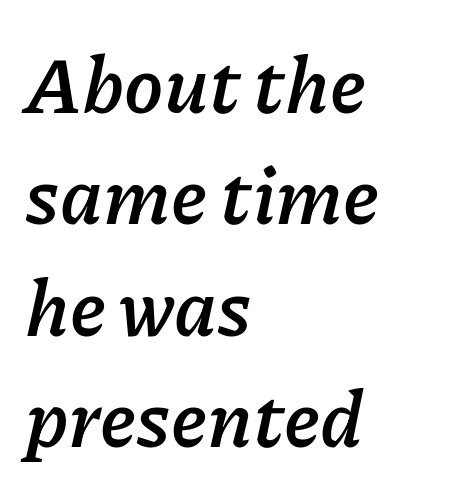
Evenly set lines give the paragraph a standard silhouette. Compared with a centered layout, this one pins lines to the left instead. The face used here has the dense, thick strokes of a bold. Beneath every word, the page is bare.
